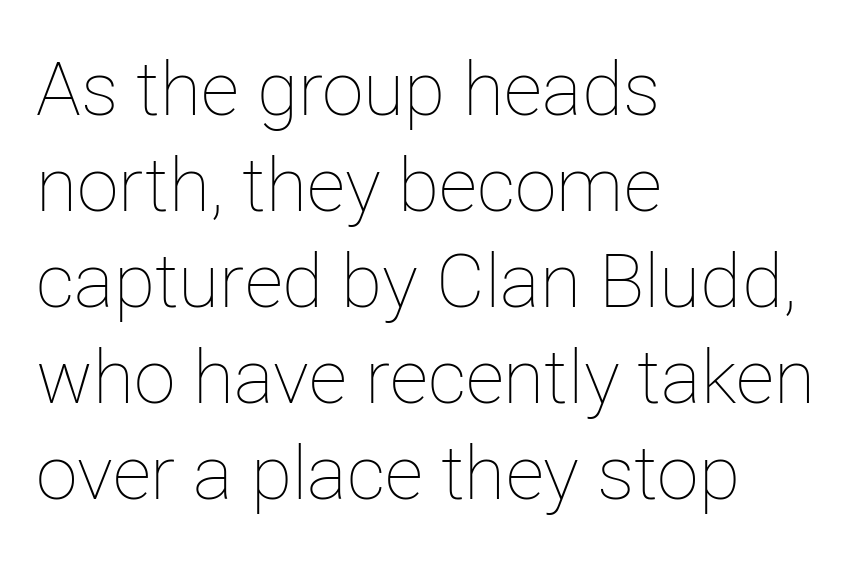
{"italic": "no", "bold": "no", "weight": "thin", "width": "normal", "stroke_contrast": "low", "x_height": "medium", "monospaced": "no", "underline": "no", "align": "left", "line_spacing": "normal", "line_spacing_ratio": 1.28, "letter_spacing": "normal", "letter_spacing_em": 0.0, "glyph_px": 75}
